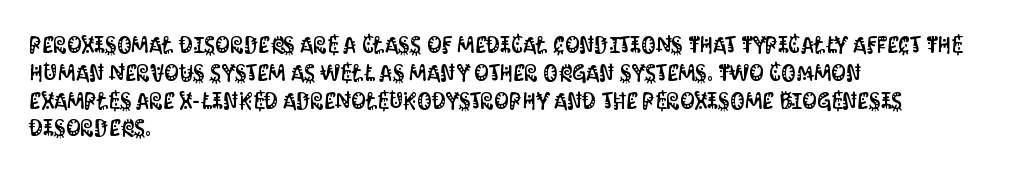
The image shows 23 px text type, upright; set left-aligned, line spacing 1.21x, normal letter spacing, not underlined.
